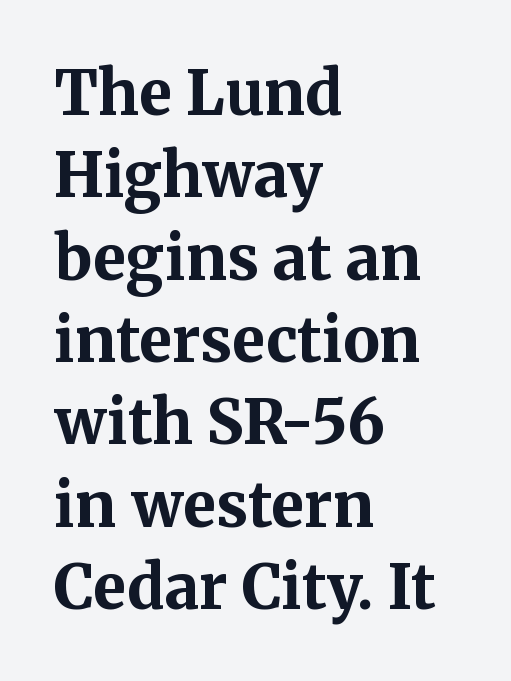
The image shows 61 px bold serif type, upright; set left-aligned, normal line spacing (1.35x), normal letter spacing, not underlined; medium stroke contrast and a medium x-height.
